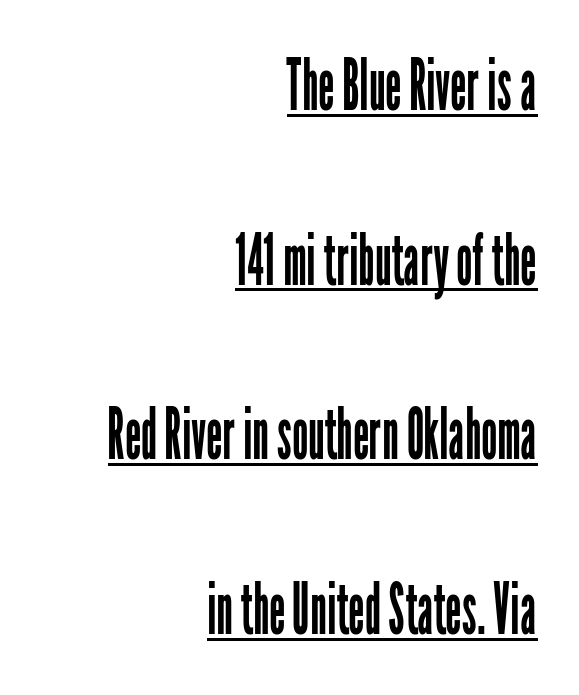
Line spacing here is loose. Line endings align vertically; line beginnings do not. How are the letters spaced? Ordinarily, with no added tracking. Each stroke keeps to a modest, everyday thickness or less.
